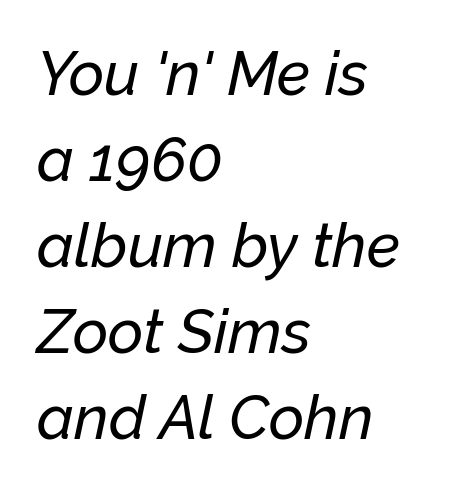
The image shows 61 px text type, italic (leaning right); set left-aligned, normal line spacing (1.41x), normal letter spacing, not underlined; low stroke contrast and a medium x-height.
